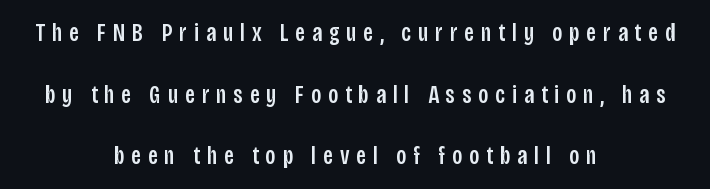
{"italic": "no", "underline": "no", "align": "center", "line_spacing": "loose", "line_spacing_ratio": 2.47, "letter_spacing": "wide", "letter_spacing_em": 0.28, "glyph_px": 25}
